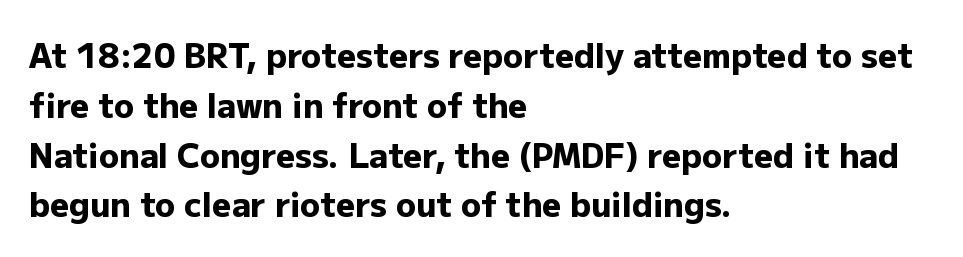
Q: Is the text bold? A: Yes.
Q: Is the text italic (slanted)? A: No, it is upright.
Q: Is the typeface a serif or a sans-serif typeface? A: Sans-serif.
Q: Is the text underlined? A: No.
Q: How is the paragraph aligned? A: Left-aligned.
Q: Is the spacing between letters normal or unusually wide? A: Normal.
Q: Is the spacing between lines tight, normal or loose? A: Normal.
Q: Width (condensed, normal, or wide)? A: Normal.
Q: Stroke contrast? A: Low.
Q: x-height? A: Medium.
Q: Monospaced? A: No.
